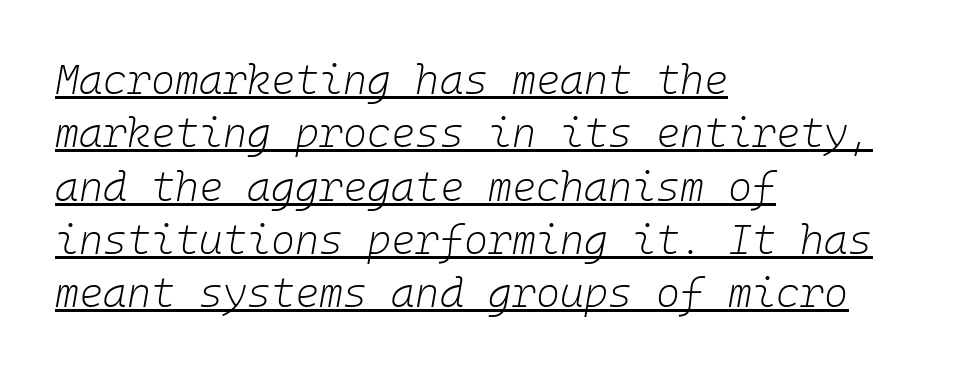
Q: Is the text bold? A: No.
Q: Is the text italic (slanted)? A: Yes, it leans right by about 10 degrees.
Q: Is the text underlined? A: Yes.
Q: How is the paragraph aligned? A: Left-aligned.
Q: Is the spacing between letters normal or unusually wide? A: Normal.
Q: Is the spacing between lines tight, normal or loose? A: Normal.
Q: Width (condensed, normal, or wide)? A: Normal.
Q: Stroke contrast? A: Low.
Q: x-height? A: Medium.
Q: Monospaced? A: Yes.
